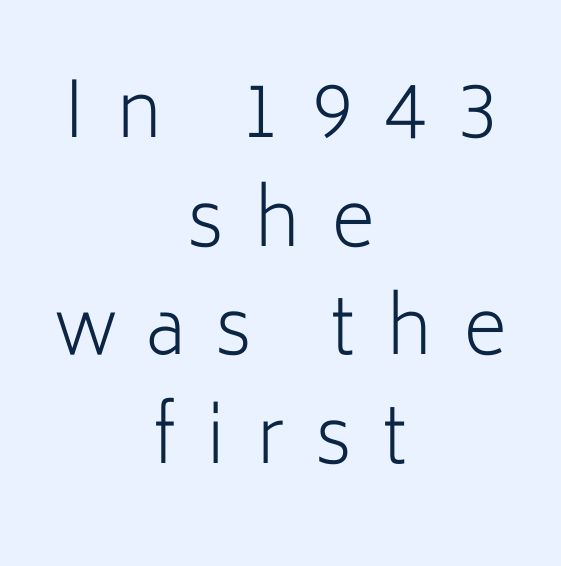
{"serif": "no", "italic": "no", "bold": "no", "weight": "light", "width": "normal", "stroke_contrast": "low", "x_height": "medium", "monospaced": "no", "underline": "no", "align": "center", "line_spacing": "normal", "line_spacing_ratio": 1.43, "letter_spacing": "wide", "letter_spacing_em": 0.4, "glyph_px": 76}
